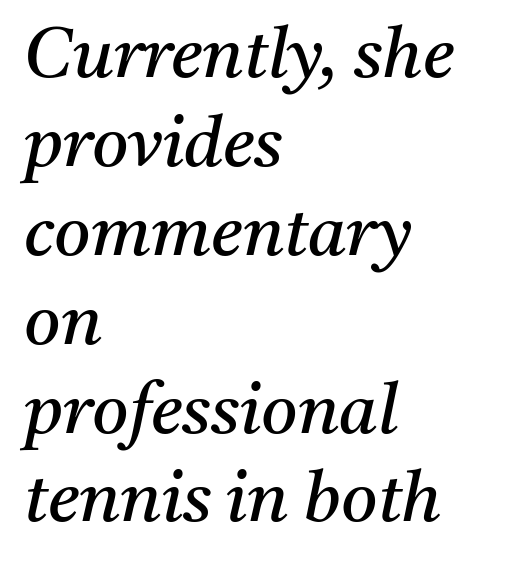
{"serif": "yes", "italic": "yes", "lean": "right", "slant_degrees": 11, "bold": "no", "weight": "regular", "width": "normal", "stroke_contrast": "medium", "x_height": "medium", "monospaced": "no", "underline": "no", "align": "left", "line_spacing": "normal", "line_spacing_ratio": 1.27, "letter_spacing": "normal", "letter_spacing_em": 0.0, "glyph_px": 70}
